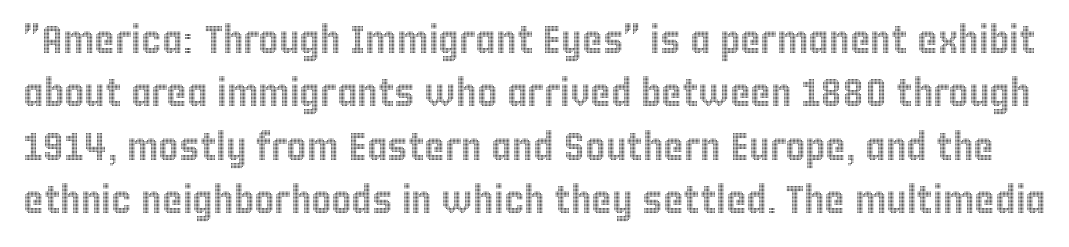
Q: Is the text italic (slanted)? A: No, it is upright.
Q: Is the text underlined? A: No.
Q: Is the spacing between letters normal or unusually wide? A: Normal.
Q: Is the spacing between lines tight, normal or loose? A: Normal.
Q: Width (condensed, normal, or wide)? A: Condensed.
Q: x-height? A: Large.
Q: Monospaced? A: No.
